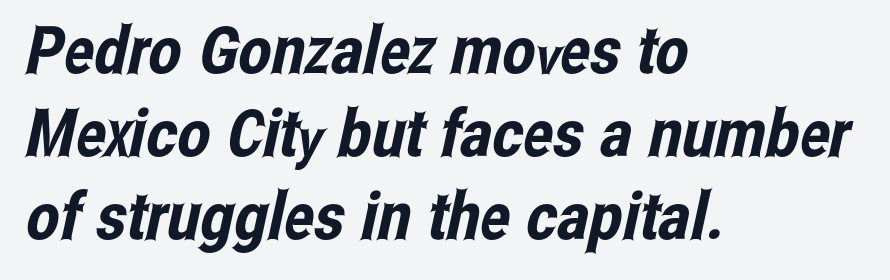
{"serif": "no", "width": "condensed", "stroke_contrast": "low", "x_height": "medium", "monospaced": "no", "underline": "no", "align": "left", "line_spacing": "normal", "line_spacing_ratio": 1.26, "letter_spacing": "normal", "letter_spacing_em": 0.0, "glyph_px": 66}
